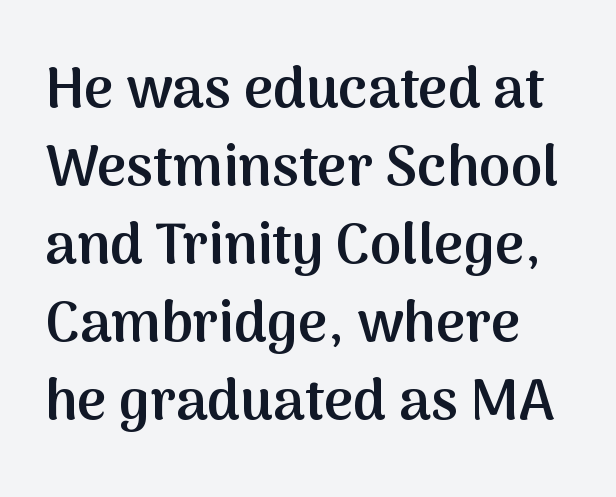
{"serif": "no", "italic": "no", "bold": "semi", "weight": "semibold", "width": "normal", "stroke_contrast": "medium", "x_height": "medium", "monospaced": "no", "underline": "no", "line_spacing": "normal", "line_spacing_ratio": 1.37, "letter_spacing": "normal", "letter_spacing_em": 0.0, "glyph_px": 57}
